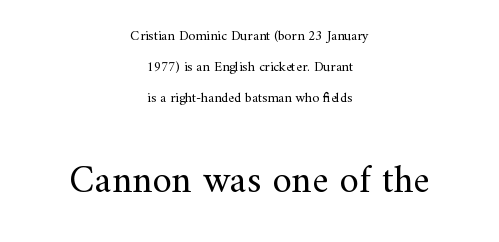
The image shows 39 px regular-weight serif type, upright; set centered, loose line spacing (2.22x), normal letter spacing, not underlined; the second (bottom) block is 2.79x larger; medium stroke contrast and a small x-height.
